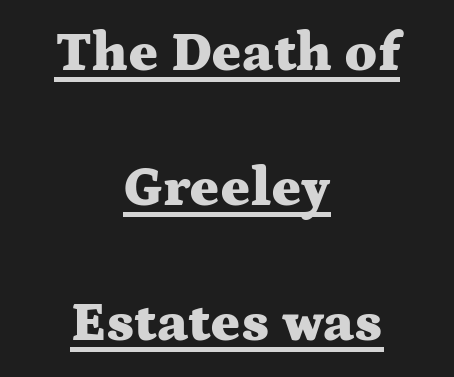
The letters stand straight up with perfectly vertical stems. A centered setting, common on invitations and titles, is used for this passage. If you measured baseline to baseline, you'd find a long distance. The passage shown is typed in a proportional face where columns would drift.
